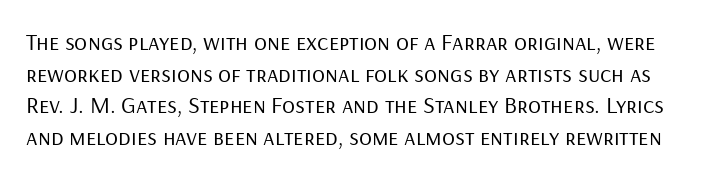
{"italic": "no", "bold": "no", "underline": "no", "line_spacing": "normal", "line_spacing_ratio": 1.32, "letter_spacing": "normal", "letter_spacing_em": 0.0, "glyph_px": 24}
